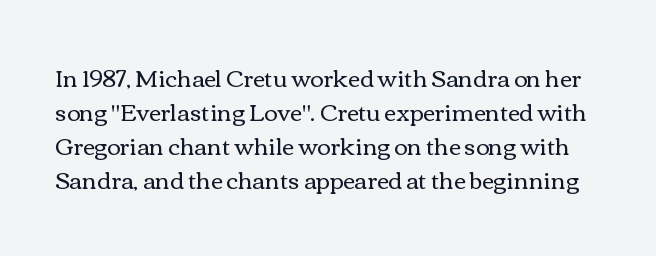
The image shows 23 px text type, upright; set normal line spacing (1.48x), normal letter spacing, not underlined.
